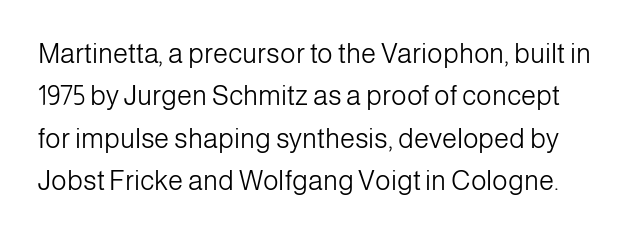
Q: Is the text bold? A: No.
Q: Is the text italic (slanted)? A: No, it is upright.
Q: Is the text underlined? A: No.
Q: Is the spacing between letters normal or unusually wide? A: Normal.
Q: Is the spacing between lines tight, normal or loose? A: Normal.
